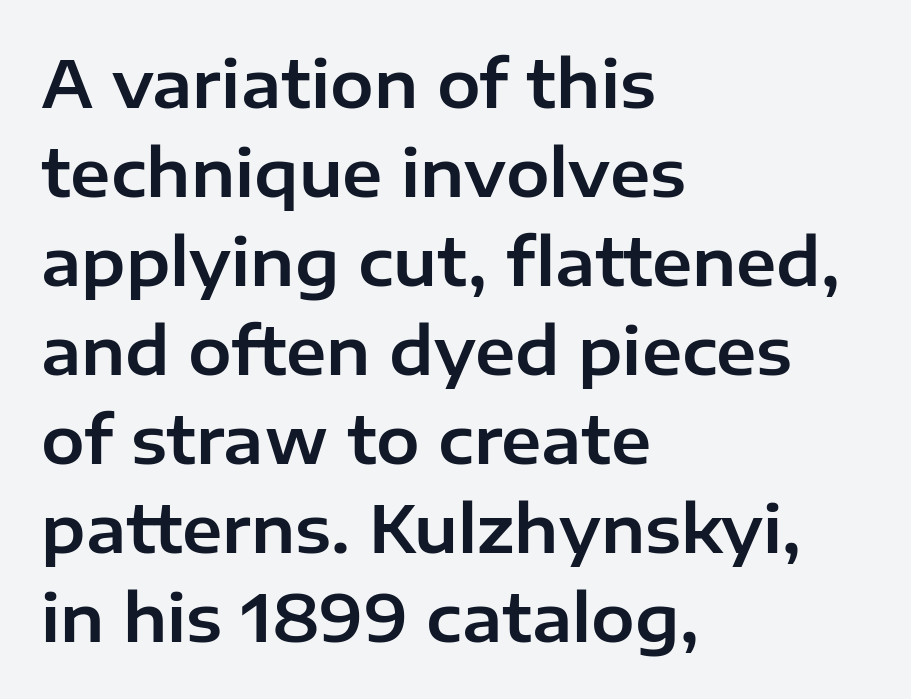
The image shows 65 px sans-serif type, upright; set left-aligned, normal line spacing (1.37x), normal letter spacing, not underlined; low stroke contrast and a medium x-height.
